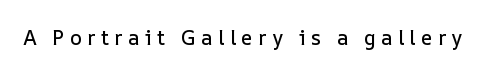
The image shows 20 px text type, upright; set unusually wide letter spacing (+0.27 em), not underlined.
